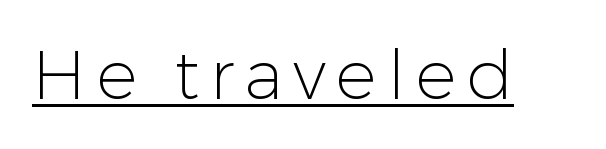
Q: Is the text bold? A: No.
Q: Is the text italic (slanted)? A: No, it is upright.
Q: Is the typeface a serif or a sans-serif typeface? A: Sans-serif.
Q: Is the text underlined? A: Yes.
Q: Width (condensed, normal, or wide)? A: Normal.
Q: Stroke contrast? A: Low.
Q: x-height? A: Medium.
Q: Monospaced? A: No.
